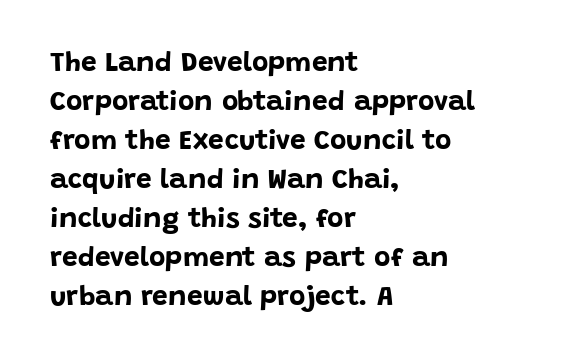
Q: Is the text bold? A: Yes.
Q: Is the text italic (slanted)? A: No, it is upright.
Q: Is the typeface a serif or a sans-serif typeface? A: Sans-serif.
Q: Is the text underlined? A: No.
Q: How is the paragraph aligned? A: Left-aligned.
Q: Is the spacing between letters normal or unusually wide? A: Normal.
Q: Is the spacing between lines tight, normal or loose? A: Normal.
Q: Width (condensed, normal, or wide)? A: Normal.
Q: Stroke contrast? A: Low.
Q: x-height? A: Large.
Q: Monospaced? A: No.
